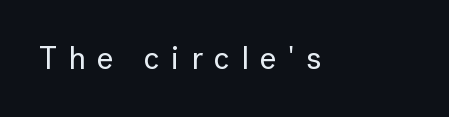
The image shows 32 px sans-serif type, upright; set unusually wide letter spacing (+0.36 em), not underlined; low stroke contrast and a medium x-height.
